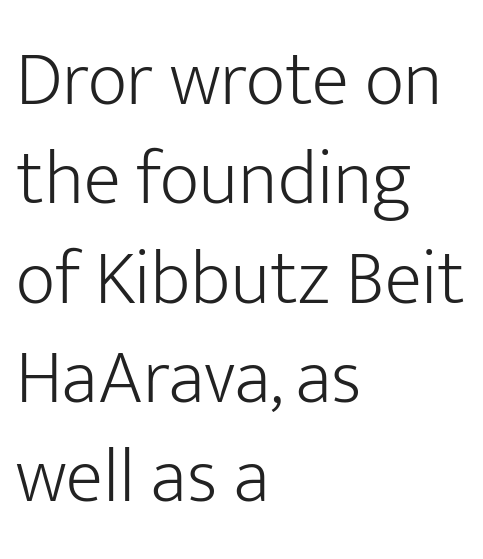
Q: Is the text bold? A: No.
Q: Is the text italic (slanted)? A: No, it is upright.
Q: Is the typeface a serif or a sans-serif typeface? A: Sans-serif.
Q: Is the text underlined? A: No.
Q: How is the paragraph aligned? A: Left-aligned.
Q: Is the spacing between letters normal or unusually wide? A: Normal.
Q: Is the spacing between lines tight, normal or loose? A: Normal.
Q: Width (condensed, normal, or wide)? A: Normal.
Q: Stroke contrast? A: Low.
Q: x-height? A: Medium.
Q: Monospaced? A: No.
